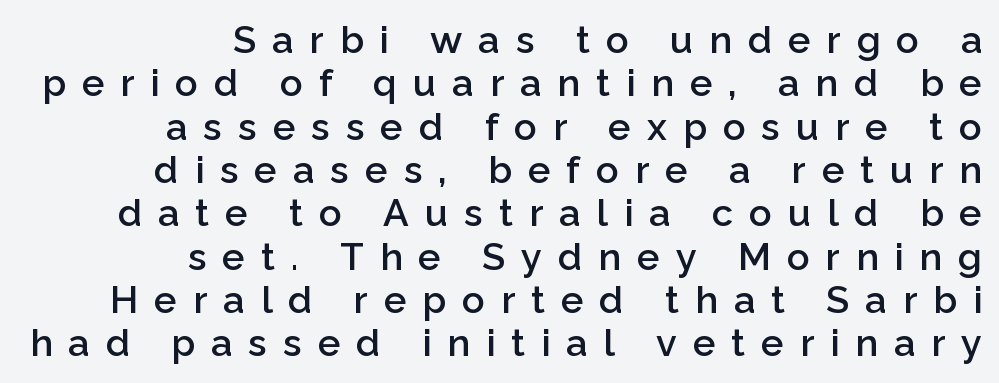
Q: Is the text bold? A: Semi-bold.
Q: Is the text italic (slanted)? A: No, it is upright.
Q: Is the typeface a serif or a sans-serif typeface? A: Sans-serif.
Q: Is the text underlined? A: No.
Q: How is the paragraph aligned? A: Right-aligned.
Q: Is the spacing between letters normal or unusually wide? A: Unusually wide.
Q: Is the spacing between lines tight, normal or loose? A: Tight.
Q: Width (condensed, normal, or wide)? A: Normal.
Q: Stroke contrast? A: Low.
Q: x-height? A: Medium.
Q: Monospaced? A: No.
